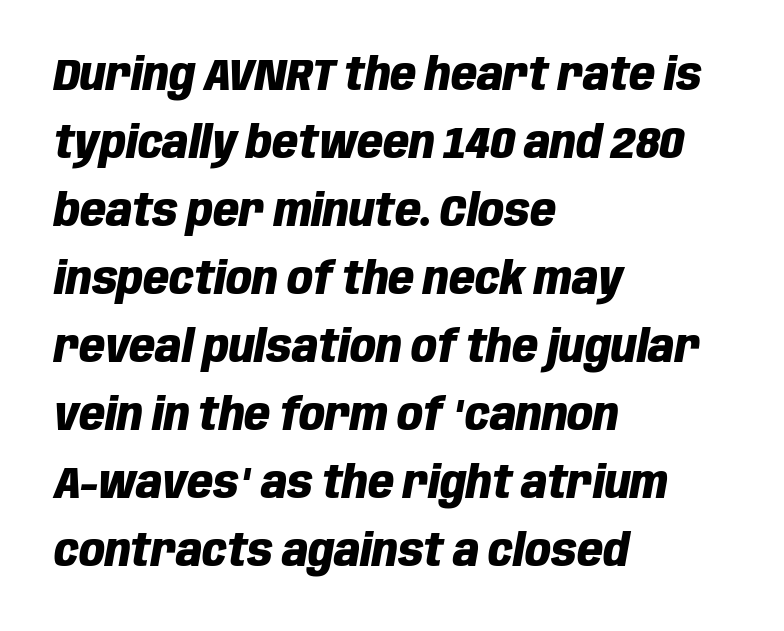
Every character sits at an angle, as italics do. The compositor pushed each line to the left boundary. I'd describe the lettering as bold — thick and assertive. The designer left line spacing at the default.
